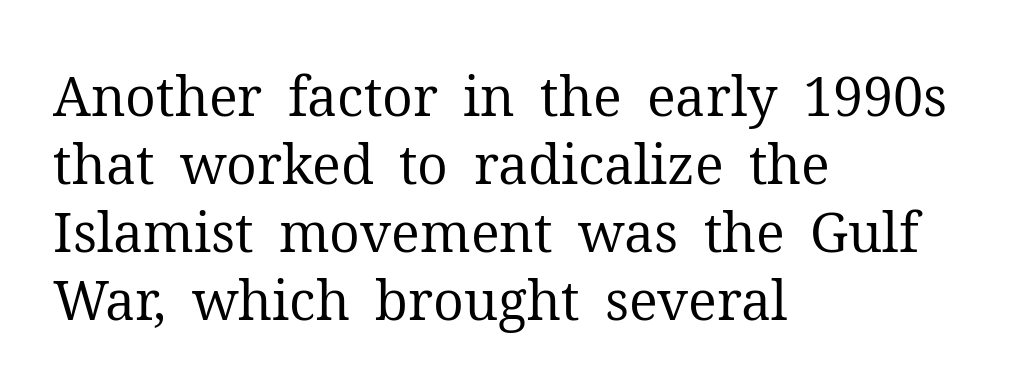
The passage shown has conventional tracking throughout. This is roman type, the default non-slanted kind. This sample keeps an unexceptional amount of space between lines. Each row of text sits above clean, open space.
